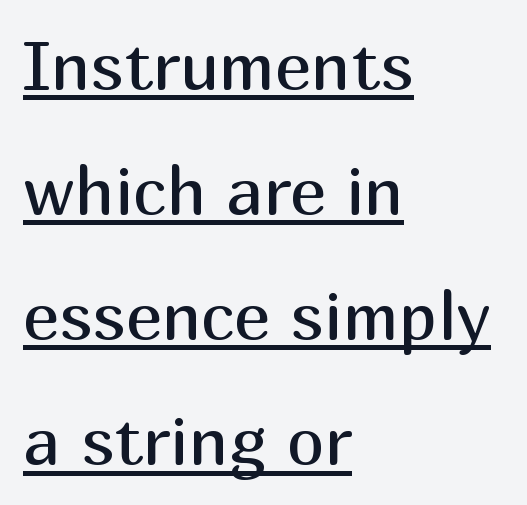
The image shows 68 px regular-weight sans-serif type, upright; set left-aligned, line spacing 1.84x, normal letter spacing, underlined; medium stroke contrast and a medium x-height.
